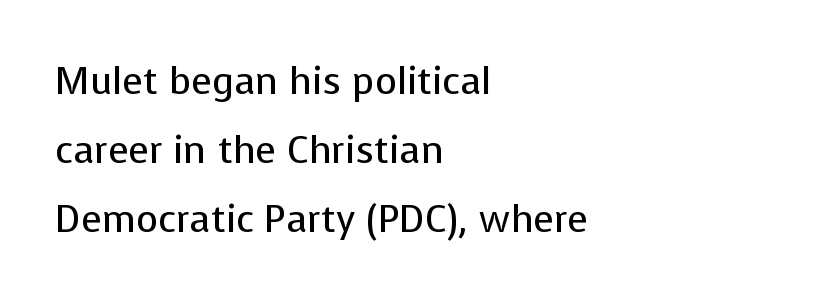
Q: Is the text bold? A: No.
Q: Is the text italic (slanted)? A: No, it is upright.
Q: Is the typeface a serif or a sans-serif typeface? A: Sans-serif.
Q: Is the text underlined? A: No.
Q: How is the paragraph aligned? A: Left-aligned.
Q: Is the spacing between letters normal or unusually wide? A: Normal.
Q: Width (condensed, normal, or wide)? A: Normal.
Q: Stroke contrast? A: Low.
Q: x-height? A: Medium.
Q: Monospaced? A: No.
